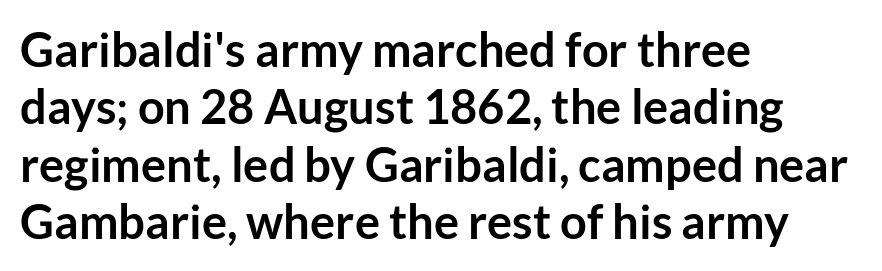
The image shows 47 px semibold sans-serif type, upright; set left-aligned, line spacing 1.22x, normal letter spacing, not underlined; low stroke contrast and a medium x-height.
